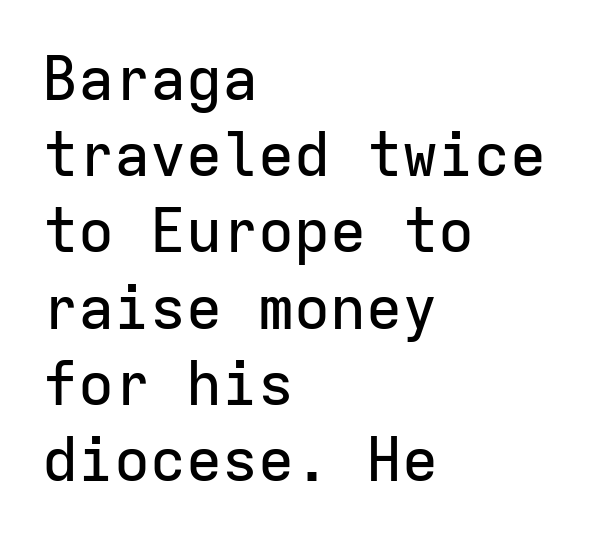
The line-height multiplier appears to be the usual default. Any mark beneath the type? The region is blank. Every stem runs plumb, perpendicular to the baseline. This sample uses a sans-serif face.
